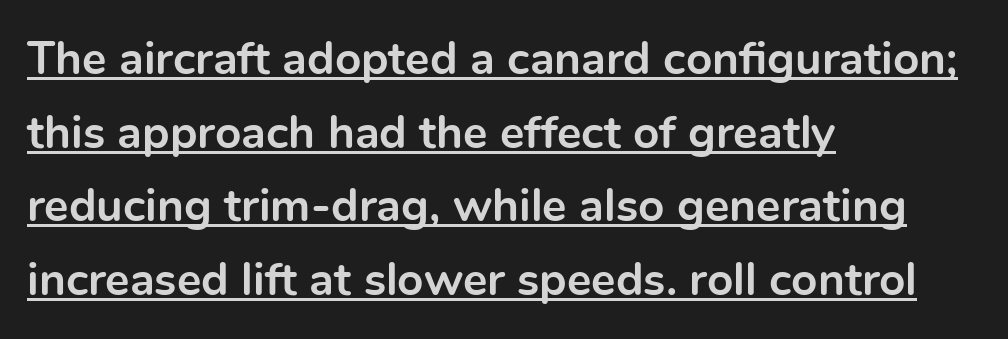
Q: Is the text bold? A: Yes.
Q: Is the text italic (slanted)? A: No, it is upright.
Q: Is the typeface a serif or a sans-serif typeface? A: Sans-serif.
Q: Is the text underlined? A: Yes.
Q: How is the paragraph aligned? A: Left-aligned.
Q: Is the spacing between letters normal or unusually wide? A: Normal.
Q: Is the spacing between lines tight, normal or loose? A: Normal.
Q: Width (condensed, normal, or wide)? A: Normal.
Q: x-height? A: Medium.
Q: Monospaced? A: No.
